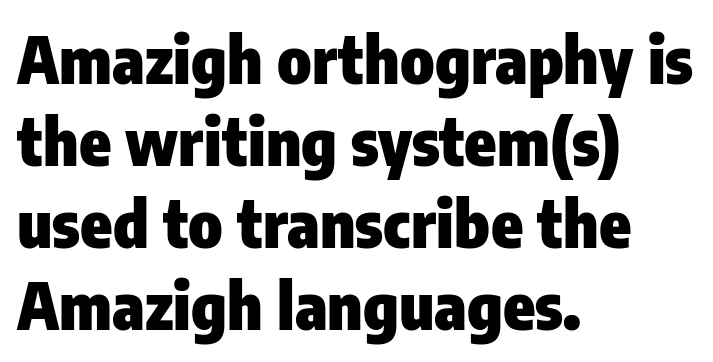
Q: Is the text bold? A: Yes.
Q: Is the text italic (slanted)? A: No, it is upright.
Q: Is the typeface a serif or a sans-serif typeface? A: Sans-serif.
Q: Is the text underlined? A: No.
Q: How is the paragraph aligned? A: Left-aligned.
Q: Is the spacing between letters normal or unusually wide? A: Normal.
Q: Is the spacing between lines tight, normal or loose? A: Normal.
Q: Width (condensed, normal, or wide)? A: Condensed.
Q: Stroke contrast? A: Low.
Q: x-height? A: Medium.
Q: Monospaced? A: No.
